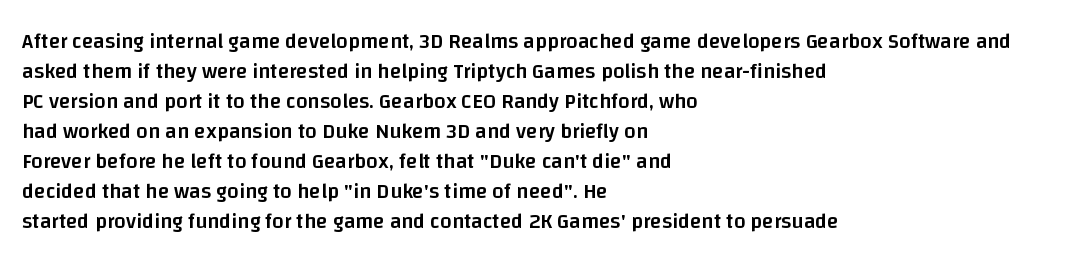
Q: Is the text bold? A: Semi-bold.
Q: Is the text italic (slanted)? A: No, it is upright.
Q: Is the text underlined? A: No.
Q: How is the paragraph aligned? A: Left-aligned.
Q: Is the spacing between letters normal or unusually wide? A: Normal.
Q: Is the spacing between lines tight, normal or loose? A: Normal.
